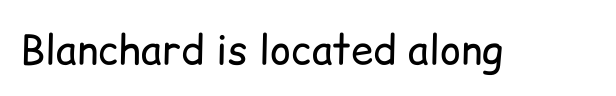
Q: Is the text bold? A: No.
Q: Is the text italic (slanted)? A: No, it is upright.
Q: Is the typeface a serif or a sans-serif typeface? A: Sans-serif.
Q: Is the text underlined? A: No.
Q: Is the spacing between letters normal or unusually wide? A: Normal.
Q: Width (condensed, normal, or wide)? A: Normal.
Q: Stroke contrast? A: Low.
Q: x-height? A: Medium.
Q: Monospaced? A: No.
